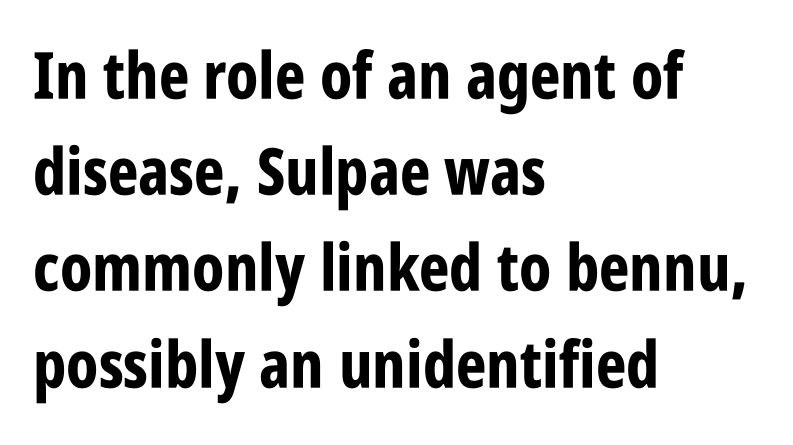
The space directly below the letters is spotless. Tall strokes in this sample are plumb rather than angled. Look at the bottom of the vertical strokes: they stop flat, with no serifs. The passage shown has conventional tracking throughout. This block has exactly the height ordinary leading produces.
